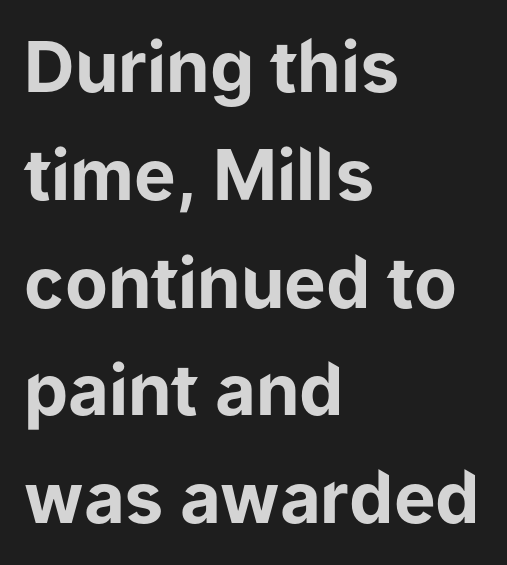
The image shows 70 px bold sans-serif type, upright; set left-aligned, normal line spacing (1.54x), normal letter spacing, not underlined; low stroke contrast and a medium x-height.
